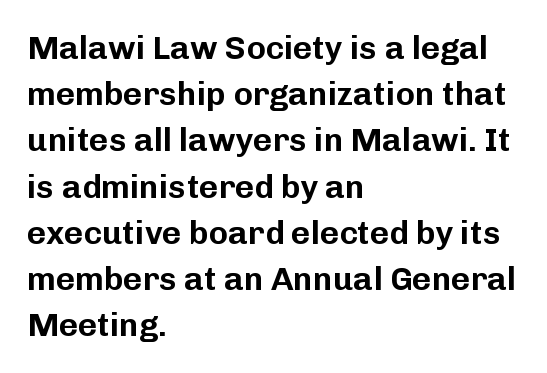
The image shows 33 px sans-serif type, upright; set left-aligned, normal line spacing (1.4x), normal letter spacing, not underlined; low stroke contrast and a medium x-height.
